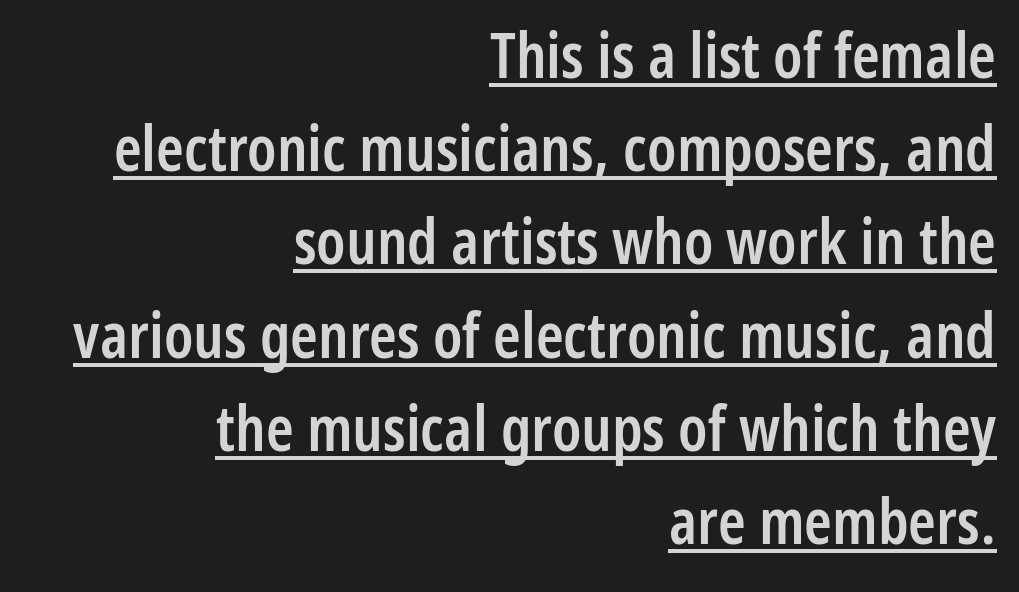
The image shows 63 px semibold, condensed sans-serif type, upright; set right-aligned, normal line spacing (1.48x), normal letter spacing, underlined; low stroke contrast and a medium x-height.
